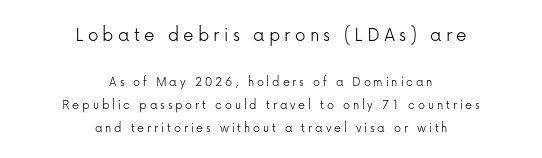
Q: Is the text bold? A: No.
Q: Is the text italic (slanted)? A: No, it is upright.
Q: Is the text underlined? A: No.
Q: How is the paragraph aligned? A: Centered.
Q: Is the spacing between letters normal or unusually wide? A: Unusually wide.
Q: Is the spacing between lines tight, normal or loose? A: Normal.
Q: Which block of text is set in a larger size, the first (top) or the second (bottom)? A: The first (top) one.
